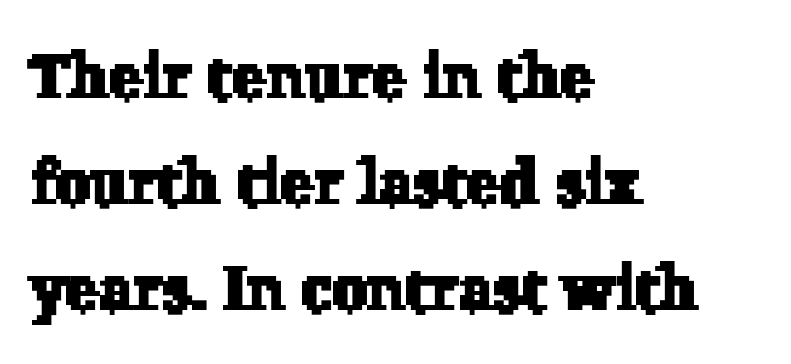
{"serif": "yes", "width": "normal", "stroke_contrast": "low", "x_height": "medium", "monospaced": "no", "underline": "no", "align": "left", "line_spacing": "normal", "line_spacing_ratio": 1.68, "letter_spacing": "normal", "letter_spacing_em": 0.0, "glyph_px": 63}
